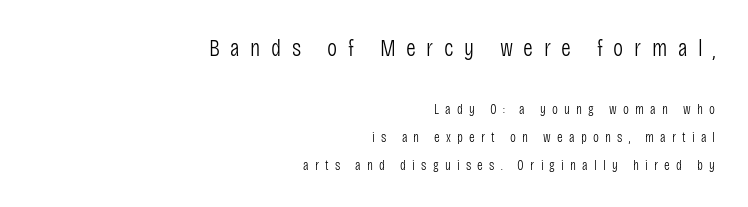
Q: Is the text bold? A: No.
Q: Is the text italic (slanted)? A: No, it is upright.
Q: Is the text underlined? A: No.
Q: How is the paragraph aligned? A: Right-aligned.
Q: Is the spacing between letters normal or unusually wide? A: Unusually wide.
Q: Is the spacing between lines tight, normal or loose? A: Loose.
Q: Which block of text is set in a larger size, the first (top) or the second (bottom)? A: The first (top) one.
